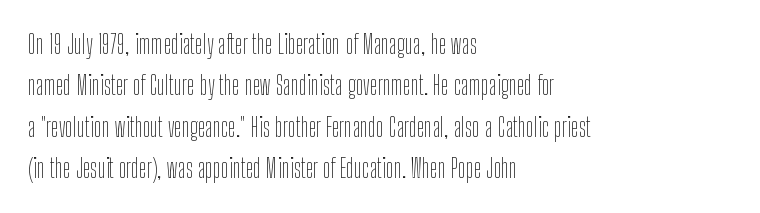
{"italic": "no", "bold": "no", "underline": "no", "align": "left", "line_spacing": "normal", "line_spacing_ratio": 1.59, "letter_spacing": "normal", "letter_spacing_em": 0.0, "glyph_px": 26}
